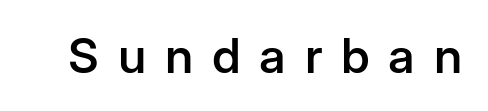
The glyphs have the mass of a demibold cut, below bold. The specimen reads as upright at a glance. Each letter keeps its own natural width here, so spacing adapts to shape. The zone under the glyphs is completely vacant.
